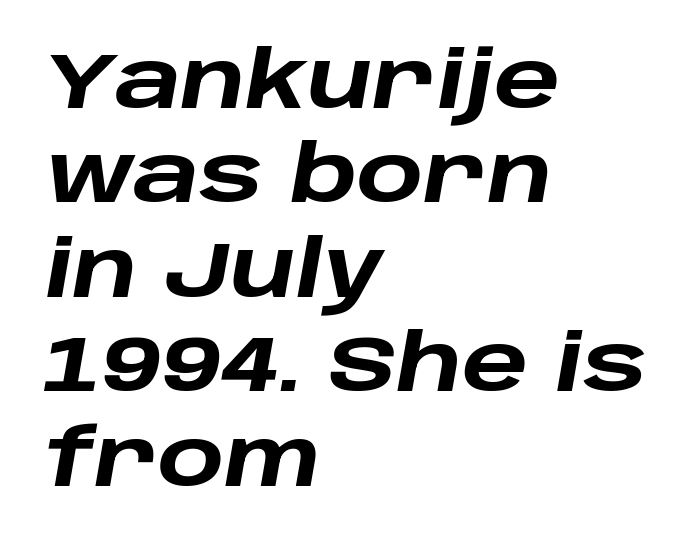
I'd describe the lettering as bold — thick and assertive. The rendering anchors every line to the left-hand side. Each word holds together tightly as a unit, with standard inter-letter gaps. Check under the words: just untouched page. Each letter keeps its own natural width here, so spacing adapts to shape.
